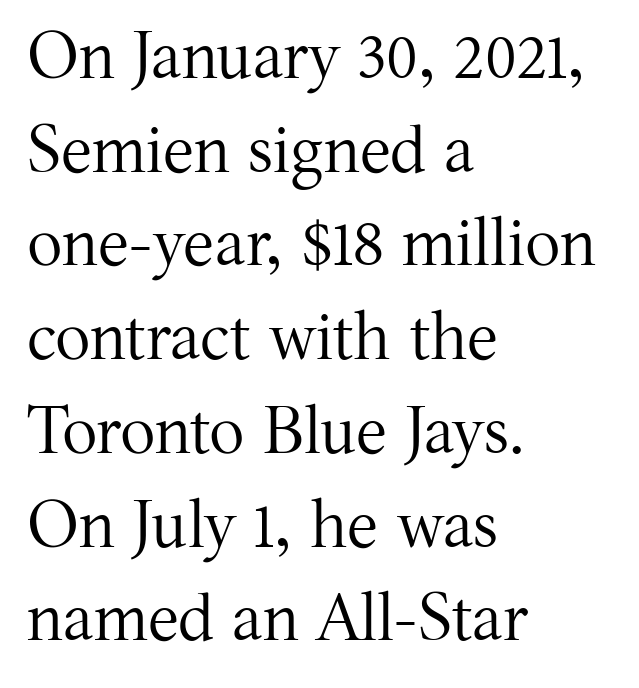
Spacing between characters is what you'd get straight out of the box. Bare-footed words on every line. A serif font was chosen for this passage. A typesetter would call this proportional, since set widths differ per character. Does the lettering tilt? It doesn't — this is upright.
